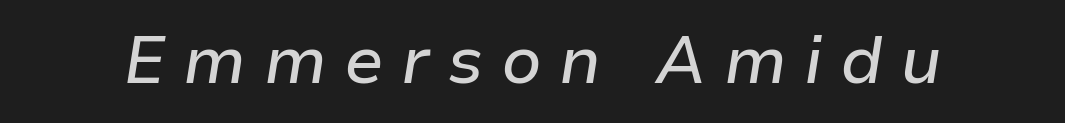
{"italic": "yes", "lean": "right", "slant_degrees": 9, "width": "normal", "stroke_contrast": "low", "x_height": "medium", "monospaced": "no", "underline": "no", "letter_spacing": "wide", "letter_spacing_em": 0.26, "glyph_px": 66}
